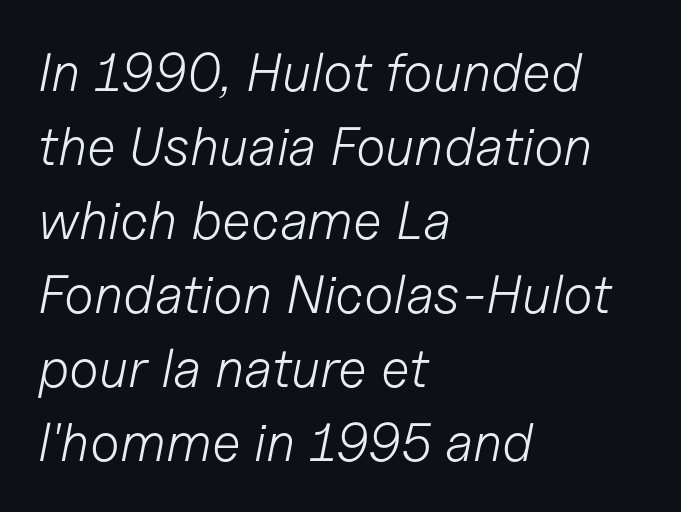
Q: Is the text bold? A: No.
Q: Is the text italic (slanted)? A: Yes, it leans right by about 11 degrees.
Q: Is the text underlined? A: No.
Q: How is the paragraph aligned? A: Left-aligned.
Q: Is the spacing between letters normal or unusually wide? A: Normal.
Q: Is the spacing between lines tight, normal or loose? A: Normal.
Q: Width (condensed, normal, or wide)? A: Normal.
Q: Stroke contrast? A: Low.
Q: x-height? A: Medium.
Q: Monospaced? A: No.
